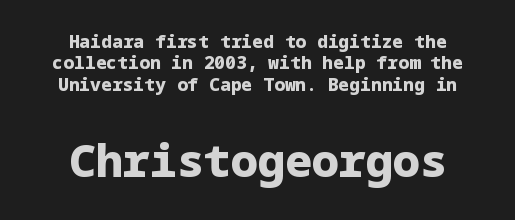
Visually, the bottom section dominates because its glyphs are scaled up. What stands out about the letter spacing? Nothing — it is the standard amount. Notice how the passage keeps no hard edge, just a central spine. These words are printed bold, with thick strokes throughout. The glyphs are unaccompanied by any horizontal stroke below them. The type family on display is of the sans-serif kind.
